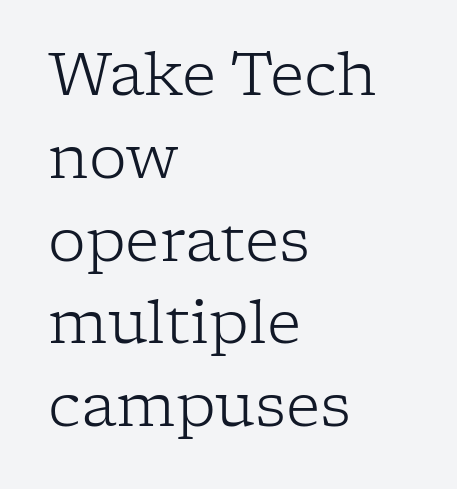
Q: Is the text bold? A: No.
Q: Is the text italic (slanted)? A: No, it is upright.
Q: Is the typeface a serif or a sans-serif typeface? A: Serif.
Q: Is the text underlined? A: No.
Q: How is the paragraph aligned? A: Left-aligned.
Q: Is the spacing between letters normal or unusually wide? A: Normal.
Q: Is the spacing between lines tight, normal or loose? A: Normal.
Q: Width (condensed, normal, or wide)? A: Normal.
Q: Stroke contrast? A: Low.
Q: x-height? A: Medium.
Q: Monospaced? A: No.
